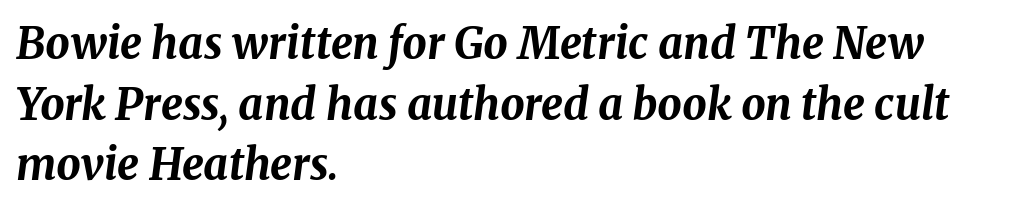
Q: Is the text bold? A: Yes.
Q: Is the text italic (slanted)? A: Yes, it leans right by about 8 degrees.
Q: Is the text underlined? A: No.
Q: How is the paragraph aligned? A: Left-aligned.
Q: Is the spacing between letters normal or unusually wide? A: Normal.
Q: Is the spacing between lines tight, normal or loose? A: Normal.
Q: Width (condensed, normal, or wide)? A: Normal.
Q: Stroke contrast? A: Medium.
Q: x-height? A: Medium.
Q: Monospaced? A: No.
